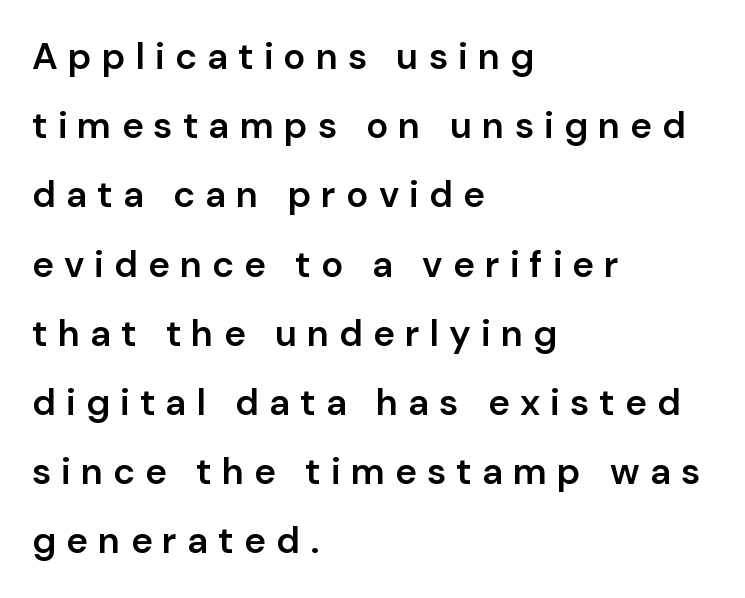
{"serif": "no", "italic": "no", "bold": "semi", "weight": "semibold", "width": "normal", "stroke_contrast": "low", "x_height": "medium", "monospaced": "no", "underline": "no", "align": "left", "line_spacing_ratio": 1.87, "letter_spacing": "wide", "letter_spacing_em": 0.27, "glyph_px": 37}
